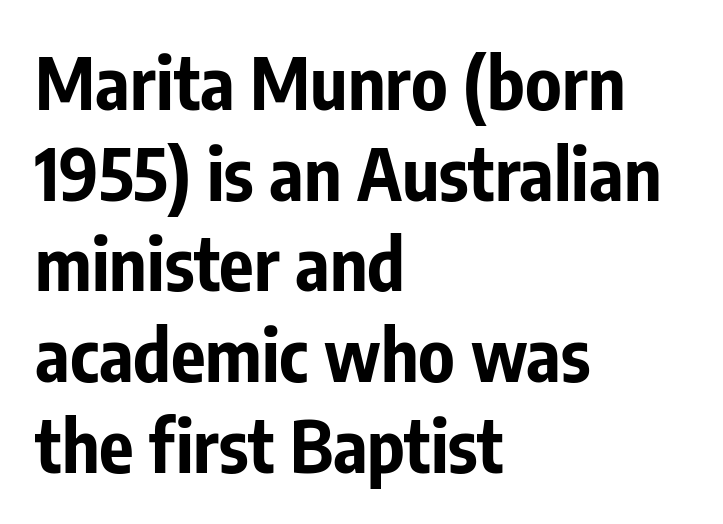
Unmarked baselines from the first word to the last. The ragged edge is on the right, which tells us the setting is flush left. Is the type bold? Yes — the strokes are clearly thick and heavy. Do the letters lean? They stand straight.
